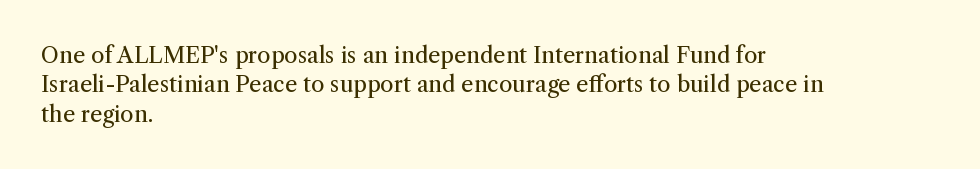
The image shows 22 px text type, upright; set left-aligned, normal line spacing (1.34x), normal letter spacing, not underlined.
